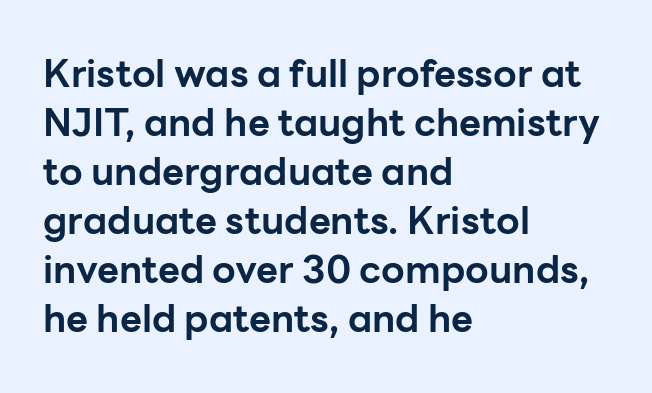
Q: Is the text bold? A: Yes.
Q: Is the text italic (slanted)? A: No, it is upright.
Q: Is the typeface a serif or a sans-serif typeface? A: Sans-serif.
Q: Is the text underlined? A: No.
Q: How is the paragraph aligned? A: Left-aligned.
Q: Is the spacing between letters normal or unusually wide? A: Normal.
Q: Is the spacing between lines tight, normal or loose? A: Normal.
Q: Width (condensed, normal, or wide)? A: Normal.
Q: Stroke contrast? A: Low.
Q: x-height? A: Medium.
Q: Monospaced? A: No.
